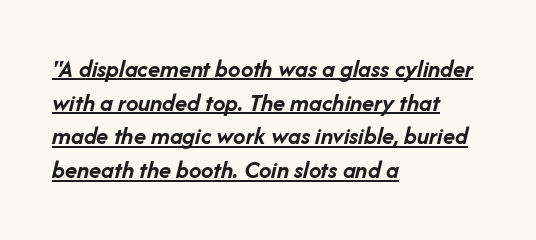
{"italic": "yes", "lean": "right", "slant_degrees": 14, "bold": "yes", "underline": "yes", "align": "left", "line_spacing": "normal", "line_spacing_ratio": 1.35, "letter_spacing": "normal", "letter_spacing_em": 0.0, "glyph_px": 25}
